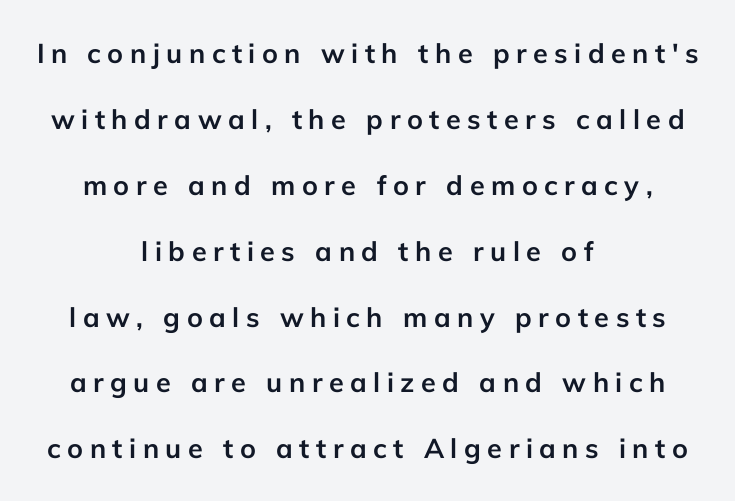
{"italic": "no", "bold": "yes", "underline": "no", "align": "center", "line_spacing": "loose", "line_spacing_ratio": 2.44, "letter_spacing": "wide", "letter_spacing_em": 0.24, "glyph_px": 27}
